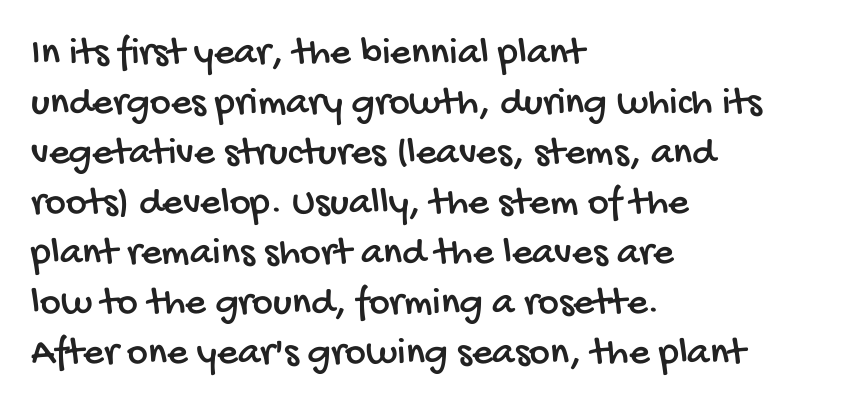
Q: Is the typeface a serif or a sans-serif typeface? A: Sans-serif.
Q: Is the text underlined? A: No.
Q: How is the paragraph aligned? A: Left-aligned.
Q: Is the spacing between letters normal or unusually wide? A: Normal.
Q: Is the spacing between lines tight, normal or loose? A: Normal.
Q: Width (condensed, normal, or wide)? A: Condensed.
Q: Stroke contrast? A: Low.
Q: x-height? A: Large.
Q: Monospaced? A: No.
